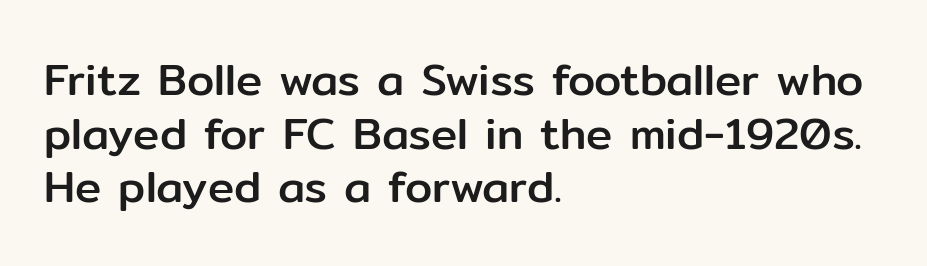
Q: Is the text italic (slanted)? A: No, it is upright.
Q: Is the typeface a serif or a sans-serif typeface? A: Sans-serif.
Q: Is the text underlined? A: No.
Q: How is the paragraph aligned? A: Left-aligned.
Q: Is the spacing between letters normal or unusually wide? A: Normal.
Q: Width (condensed, normal, or wide)? A: Normal.
Q: Stroke contrast? A: Low.
Q: x-height? A: Medium.
Q: Monospaced? A: No.
